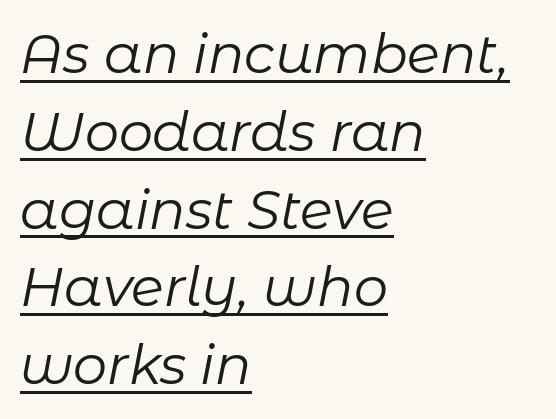
The text block is weighted toward the left margin, trailing off unevenly rightward. The lettering tilts uniformly, giving the passage an italic look. This is underlined copy, the kind a proofreader might mark for attention. Baseline-to-baseline distance is the conventional proportion of letter height. Stems and bowls with no extra thickness — not bold.
